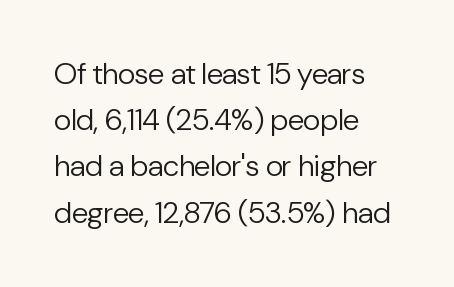
{"serif": "no", "italic": "no", "bold": "no", "weight": "regular", "width": "normal", "stroke_contrast": "low", "x_height": "medium", "monospaced": "no", "underline": "no", "align": "left", "line_spacing": "normal", "line_spacing_ratio": 1.54, "letter_spacing": "normal", "letter_spacing_em": 0.0, "glyph_px": 30}
